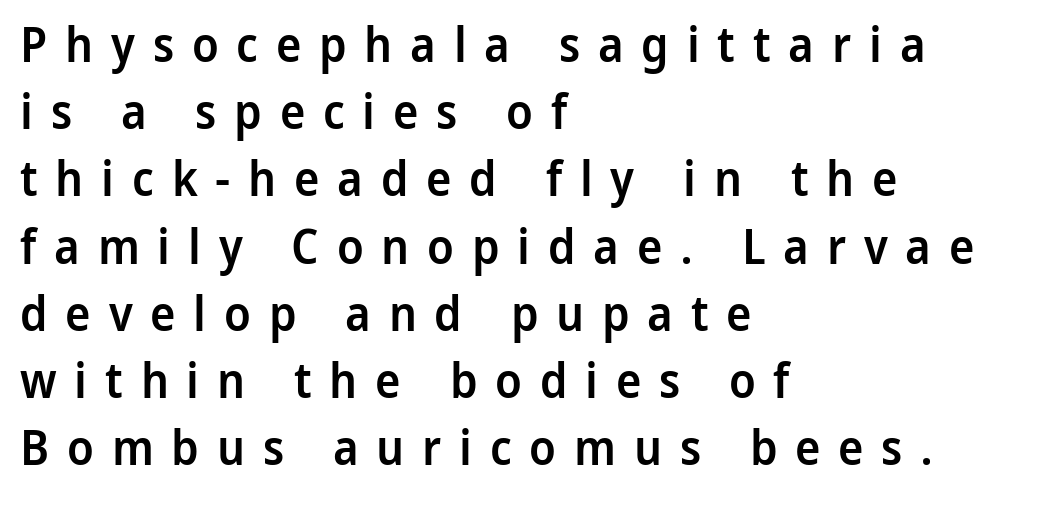
{"serif": "no", "italic": "no", "bold": "semi", "weight": "semibold", "width": "normal", "stroke_contrast": "low", "x_height": "medium", "monospaced": "no", "underline": "no", "align": "left", "line_spacing": "normal", "line_spacing_ratio": 1.4, "letter_spacing": "wide", "letter_spacing_em": 0.37, "glyph_px": 48}
